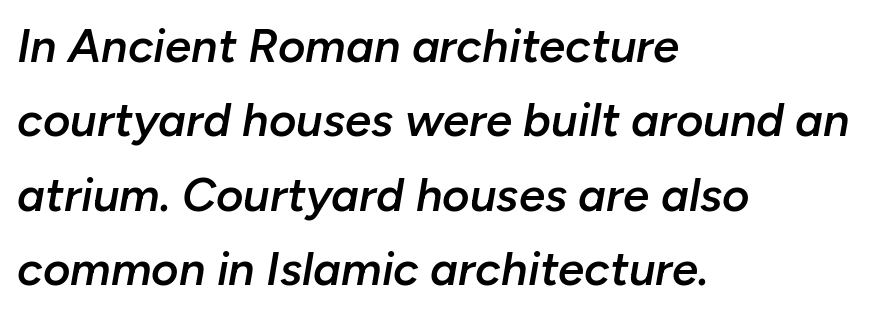
The image shows 47 px semibold type, italic (leaning right); set left-aligned, normal line spacing (1.58x), normal letter spacing, not underlined; low stroke contrast and a medium x-height.
